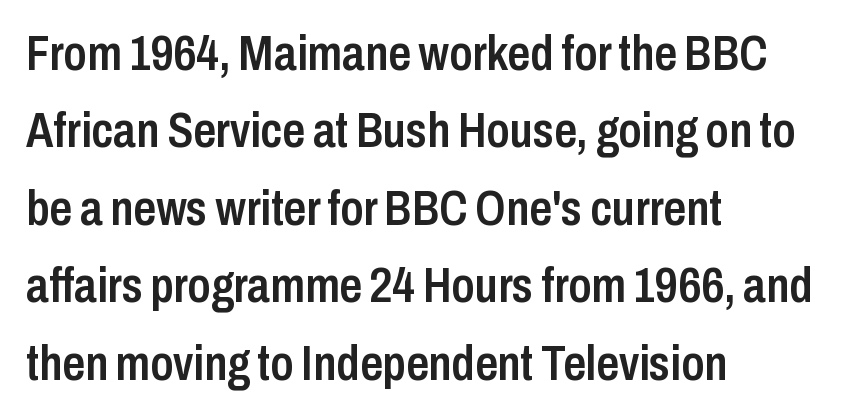
A normal amount of white space separates one row of letters from the next. The characters look somewhat weighty, a semibold short of true bold. Descenders are the only things crossing below the line. These lines are composed in type without serifs.
